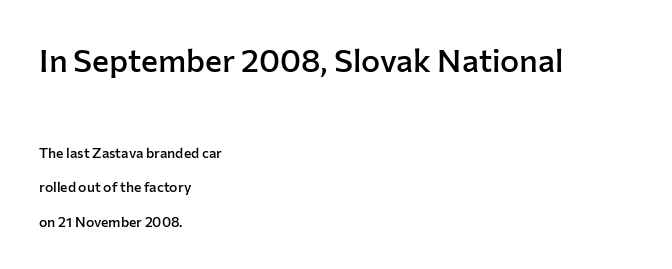
Q: Is the text bold? A: Semi-bold.
Q: Is the text italic (slanted)? A: No, it is upright.
Q: Is the typeface a serif or a sans-serif typeface? A: Sans-serif.
Q: Is the text underlined? A: No.
Q: How is the paragraph aligned? A: Left-aligned.
Q: Is the spacing between letters normal or unusually wide? A: Normal.
Q: Is the spacing between lines tight, normal or loose? A: Loose.
Q: Which block of text is set in a larger size, the first (top) or the second (bottom)? A: The first (top) one.
Q: Width (condensed, normal, or wide)? A: Normal.
Q: Stroke contrast? A: Low.
Q: x-height? A: Medium.
Q: Monospaced? A: No.
